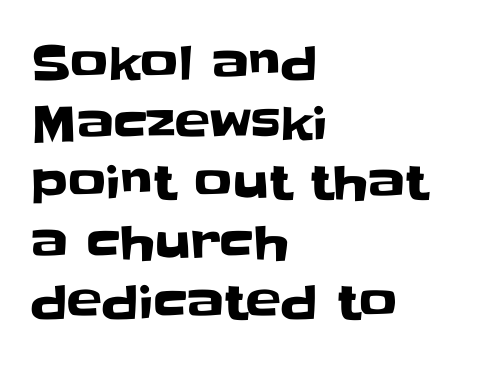
Q: Is the text italic (slanted)? A: No, it is upright.
Q: Is the typeface a serif or a sans-serif typeface? A: Sans-serif.
Q: Is the text underlined? A: No.
Q: How is the paragraph aligned? A: Left-aligned.
Q: Is the spacing between letters normal or unusually wide? A: Normal.
Q: Is the spacing between lines tight, normal or loose? A: Normal.
Q: Width (condensed, normal, or wide)? A: Normal.
Q: Stroke contrast? A: Low.
Q: x-height? A: Large.
Q: Monospaced? A: No.
